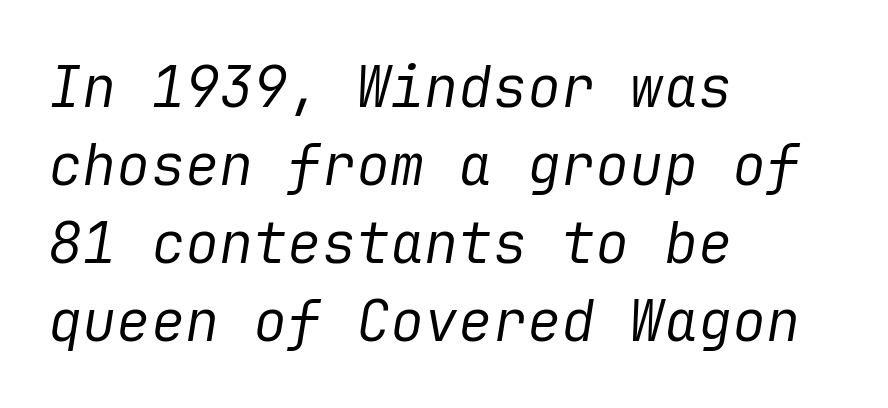
{"italic": "yes", "lean": "right", "slant_degrees": 9, "bold": "no", "weight": "regular", "width": "normal", "stroke_contrast": "low", "x_height": "medium", "underline": "no", "align": "left", "line_spacing": "normal", "line_spacing_ratio": 1.37, "letter_spacing": "normal", "letter_spacing_em": 0.0, "glyph_px": 57}
